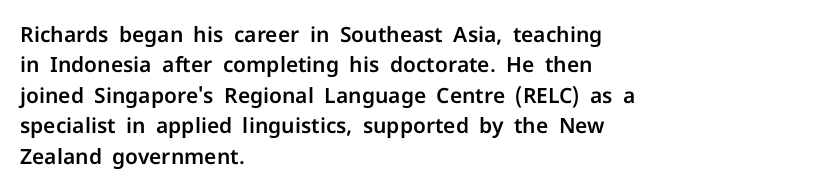
{"italic": "no", "underline": "no", "align": "left", "line_spacing": "normal", "line_spacing_ratio": 1.45, "letter_spacing": "normal", "letter_spacing_em": 0.0, "glyph_px": 21}
